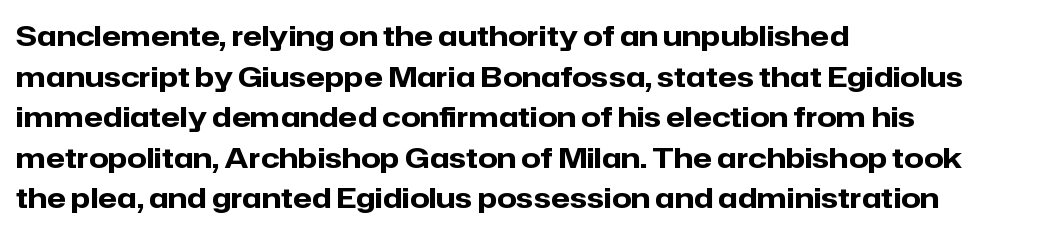
Q: Is the text bold? A: Yes.
Q: Is the text italic (slanted)? A: No, it is upright.
Q: Is the typeface a serif or a sans-serif typeface? A: Sans-serif.
Q: Is the text underlined? A: No.
Q: How is the paragraph aligned? A: Left-aligned.
Q: Is the spacing between letters normal or unusually wide? A: Normal.
Q: Is the spacing between lines tight, normal or loose? A: Normal.
Q: Width (condensed, normal, or wide)? A: Normal.
Q: Stroke contrast? A: Low.
Q: x-height? A: Medium.
Q: Monospaced? A: No.
